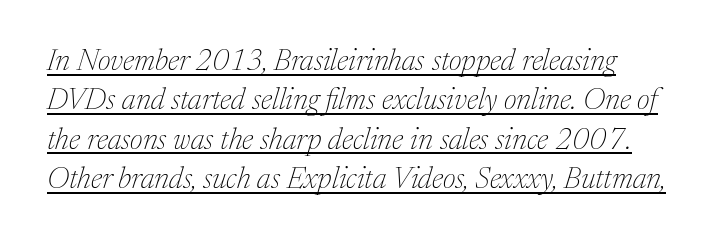
The image shows 30 px thin serif type, italic (leaning right); set left-aligned, normal line spacing (1.31x), normal letter spacing, underlined; medium stroke contrast and a medium x-height.
